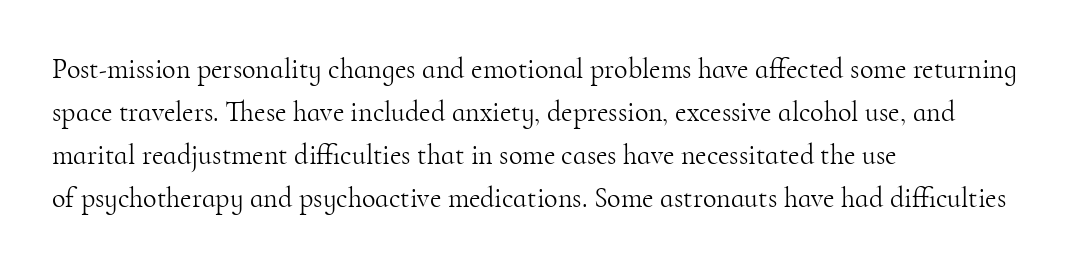
{"serif": "yes", "italic": "no", "bold": "no", "weight": "light", "width": "normal", "stroke_contrast": "high", "x_height": "small", "monospaced": "no", "underline": "no", "align": "left", "line_spacing": "normal", "line_spacing_ratio": 1.53, "letter_spacing": "normal", "letter_spacing_em": 0.0, "glyph_px": 28}
